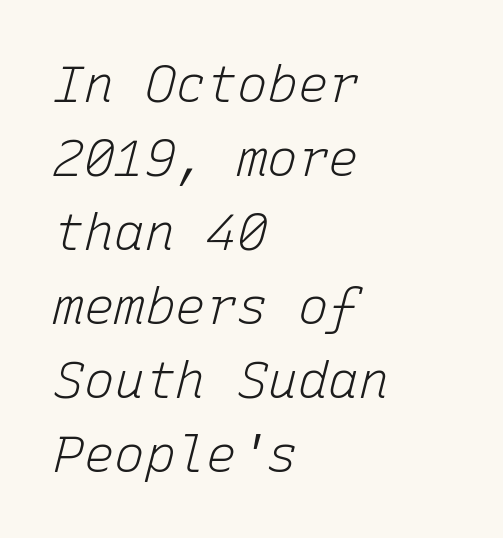
The image shows 51 px light type, italic (leaning right), monospaced; set left-aligned, normal line spacing (1.45x), normal letter spacing, not underlined; low stroke contrast and a medium x-height.
